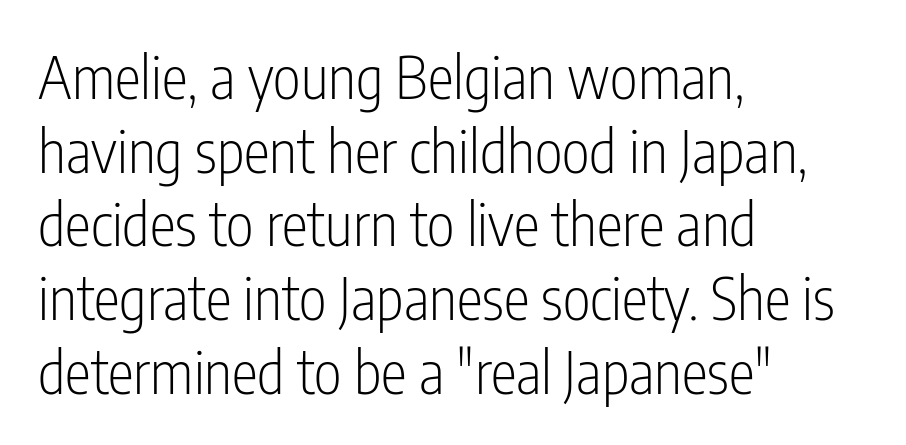
{"serif": "no", "italic": "no", "bold": "no", "weight": "light", "width": "condensed", "stroke_contrast": "low", "x_height": "medium", "monospaced": "no", "underline": "no", "align": "left", "line_spacing": "normal", "line_spacing_ratio": 1.25, "letter_spacing": "normal", "letter_spacing_em": 0.0, "glyph_px": 59}
